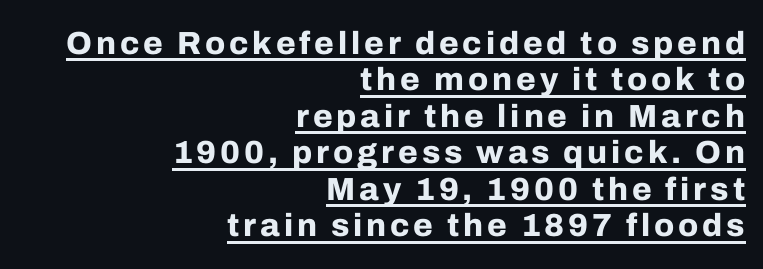
Q: Is the text bold? A: Yes.
Q: Is the text italic (slanted)? A: No, it is upright.
Q: Is the typeface a serif or a sans-serif typeface? A: Sans-serif.
Q: Is the text underlined? A: Yes.
Q: How is the paragraph aligned? A: Right-aligned.
Q: Is the spacing between lines tight, normal or loose? A: Tight.
Q: Width (condensed, normal, or wide)? A: Normal.
Q: Stroke contrast? A: Low.
Q: x-height? A: Medium.
Q: Monospaced? A: No.
